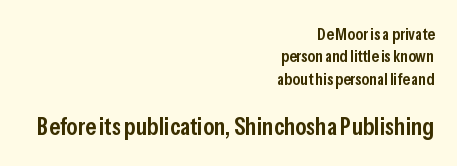
{"italic": "no", "bold": "semi", "underline": "no", "align": "right", "line_spacing": "normal", "line_spacing_ratio": 1.32, "letter_spacing": "normal", "letter_spacing_em": 0.0, "larger_block": "second", "size_ratio": 1.47, "glyph_px": 25}
